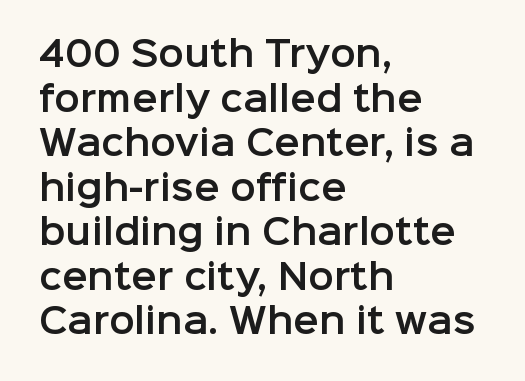
Q: Is the text italic (slanted)? A: No, it is upright.
Q: Is the typeface a serif or a sans-serif typeface? A: Sans-serif.
Q: Is the text underlined? A: No.
Q: How is the paragraph aligned? A: Left-aligned.
Q: Is the spacing between letters normal or unusually wide? A: Normal.
Q: Is the spacing between lines tight, normal or loose? A: Normal.
Q: Width (condensed, normal, or wide)? A: Normal.
Q: Stroke contrast? A: Low.
Q: x-height? A: Medium.
Q: Monospaced? A: No.
